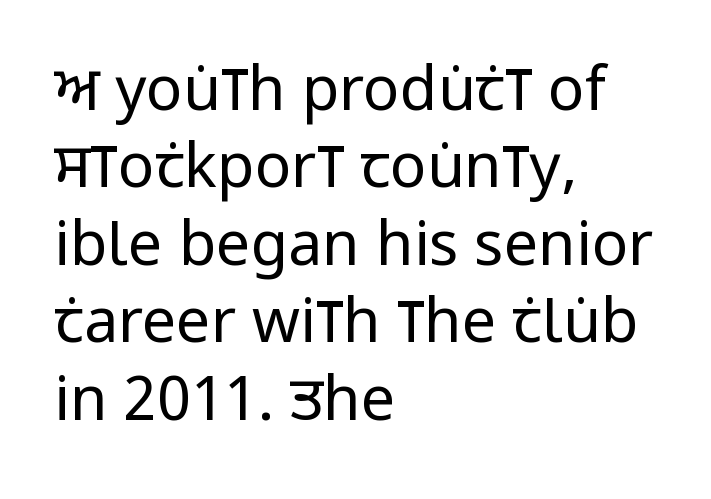
{"serif": "no", "italic": "no", "bold": "no", "weight": "regular", "width": "condensed", "stroke_contrast": "low", "x_height": "large", "monospaced": "no", "underline": "no", "align": "left", "line_spacing": "normal", "line_spacing_ratio": 1.27, "letter_spacing": "normal", "letter_spacing_em": 0.0, "glyph_px": 61}
